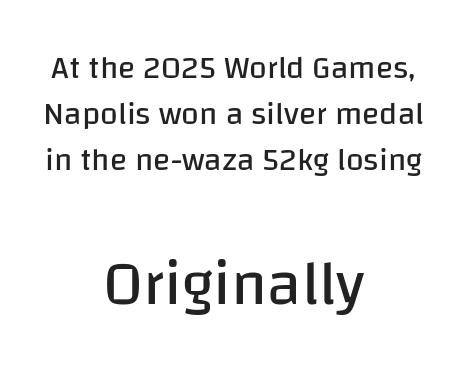
Q: Is the text bold? A: No.
Q: Is the text italic (slanted)? A: No, it is upright.
Q: Is the typeface a serif or a sans-serif typeface? A: Sans-serif.
Q: Is the text underlined? A: No.
Q: How is the paragraph aligned? A: Centered.
Q: Is the spacing between letters normal or unusually wide? A: Normal.
Q: Is the spacing between lines tight, normal or loose? A: Normal.
Q: Which block of text is set in a larger size, the first (top) or the second (bottom)? A: The second (bottom) one.
Q: Width (condensed, normal, or wide)? A: Normal.
Q: Stroke contrast? A: Low.
Q: x-height? A: Large.
Q: Monospaced? A: No.
